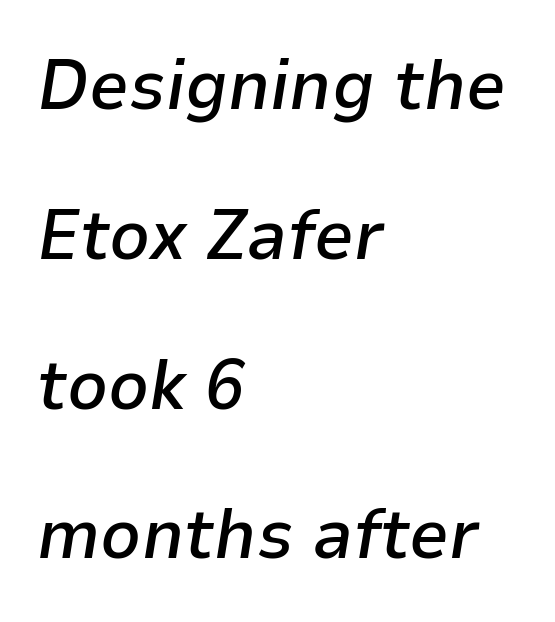
Short and long lines alike share a common starting point at left. Reading down the column, the eye jumps a long way to each next line. Weight check: semibold — heavier than regular, not quite bold. The face used here has a pronounced slope to its letters. Here the glyphs are tracked normally, forming tight word shapes.
